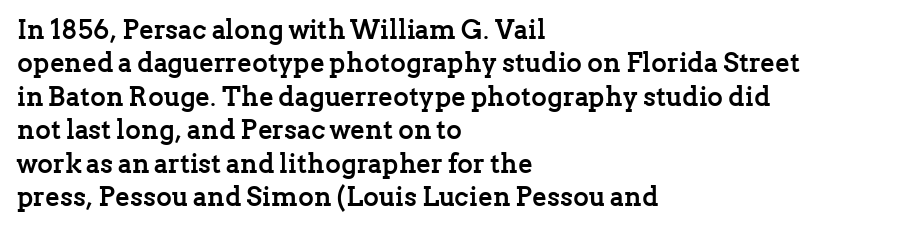
Q: Is the text bold? A: Yes.
Q: Is the text italic (slanted)? A: No, it is upright.
Q: Is the text underlined? A: No.
Q: How is the paragraph aligned? A: Left-aligned.
Q: Is the spacing between letters normal or unusually wide? A: Normal.
